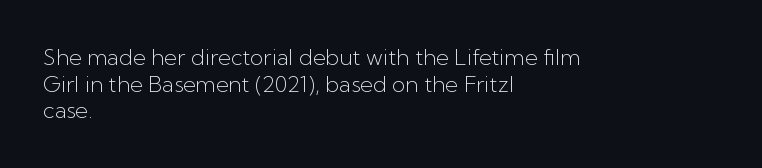
The image shows 22 px text type, upright; set left-aligned, line spacing 1.21x, normal letter spacing, not underlined.
